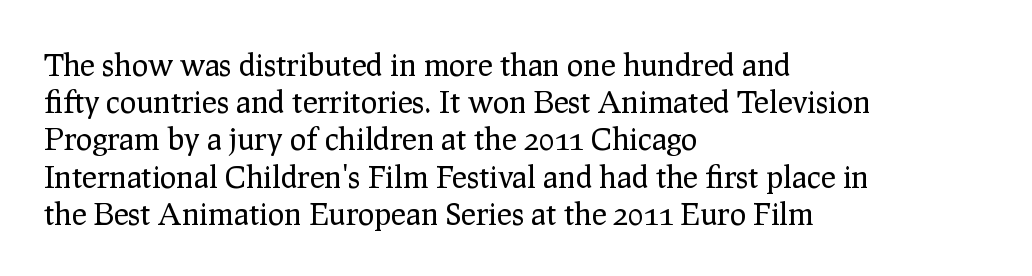
The lettering stays uniformly vertical, giving the passage a roman look. The letters carry serifs — small finishing strokes at the ends of their stems. The line texture is even and compact thanks to regular tracking. One-word summary of the alignment: left.
